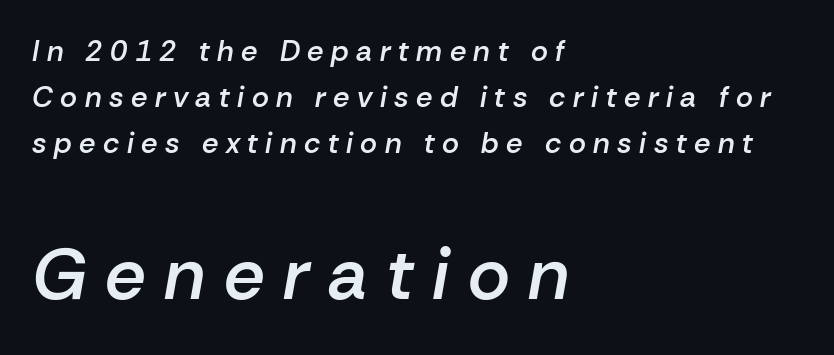
The image shows 72 px semibold type, italic (leaning right); set left-aligned, normal line spacing (1.58x), unusually wide letter spacing (+0.26 em), not underlined; the second (bottom) block is 2.48x larger; low stroke contrast and a medium x-height.
